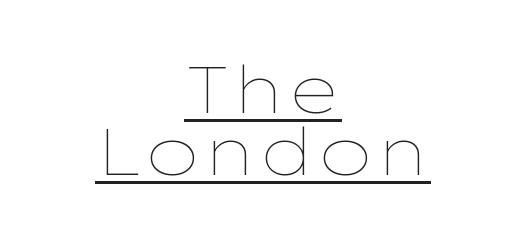
{"italic": "no", "bold": "no", "weight": "thin", "width": "wide", "stroke_contrast": "low", "x_height": "medium", "monospaced": "no", "underline": "yes", "align": "center", "line_spacing": "tight", "line_spacing_ratio": 0.96, "letter_spacing": "normal", "letter_spacing_em": 0.0, "glyph_px": 65}
